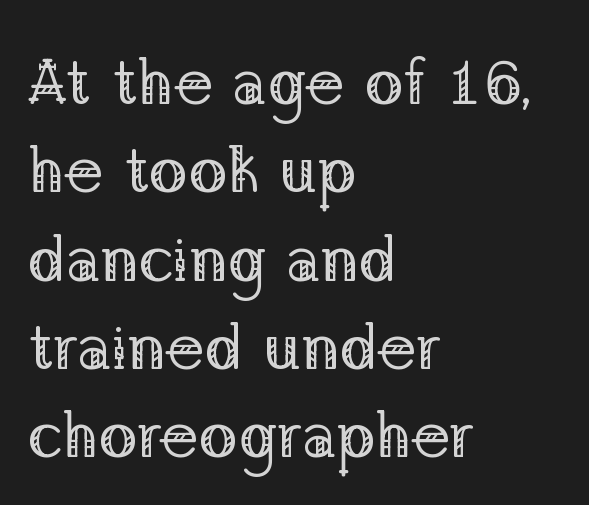
The image shows 64 px regular-weight serif type, upright; set left-aligned, normal line spacing (1.38x), normal letter spacing, not underlined; low stroke contrast and a medium x-height.
